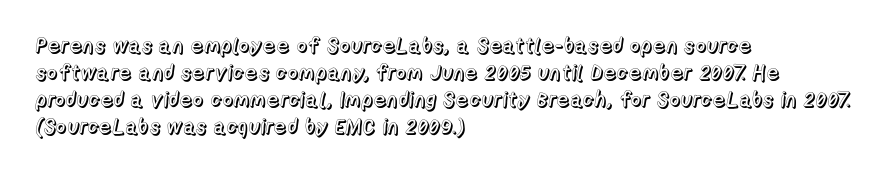
No word sits above an underline. A typesetter would call this leading conventional body-copy spacing. Nothing unusual about the tracking: characters are spaced as the font intends. Line starts are locked; line ends wander.
